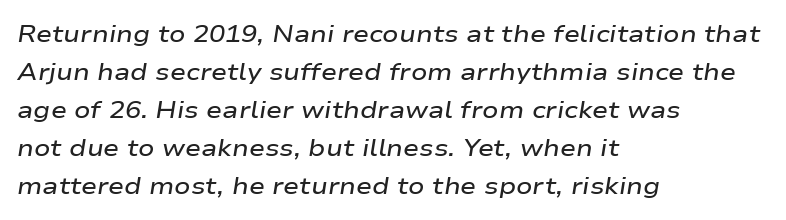
{"italic": "yes", "lean": "right", "slant_degrees": 9, "bold": "semi", "underline": "no", "align": "left", "line_spacing": "normal", "line_spacing_ratio": 1.58, "letter_spacing": "normal", "letter_spacing_em": 0.0, "glyph_px": 24}
